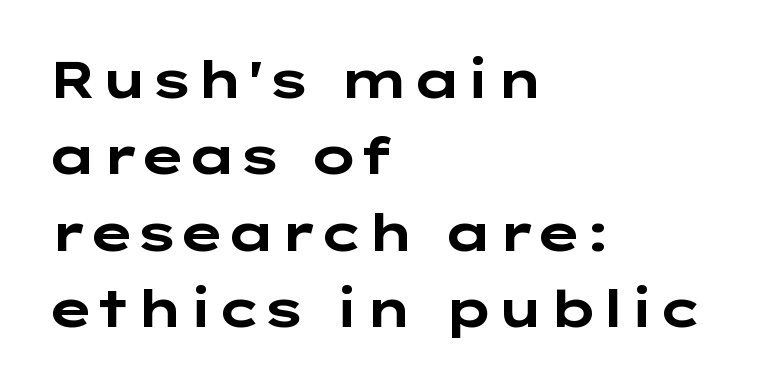
{"serif": "no", "italic": "no", "bold": "yes", "weight": "bold", "width": "wide", "stroke_contrast": "low", "x_height": "medium", "underline": "no", "align": "left", "line_spacing": "normal", "line_spacing_ratio": 1.5, "letter_spacing": "normal", "letter_spacing_em": 0.0, "glyph_px": 51}
